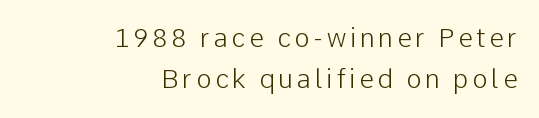
The image shows 26 px text type, upright; set right-aligned, normal line spacing (1.59x), not underlined.
